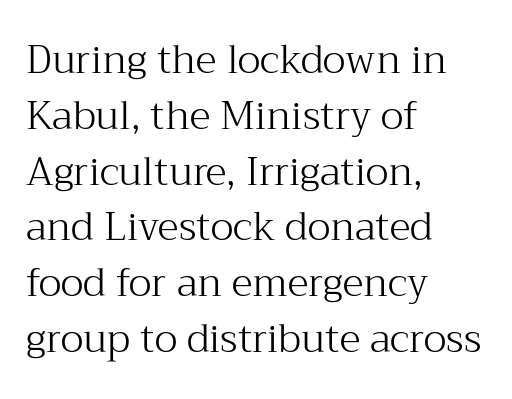
Q: Is the text bold? A: No.
Q: Is the text italic (slanted)? A: No, it is upright.
Q: Is the typeface a serif or a sans-serif typeface? A: Serif.
Q: Is the text underlined? A: No.
Q: How is the paragraph aligned? A: Left-aligned.
Q: Is the spacing between letters normal or unusually wide? A: Normal.
Q: Is the spacing between lines tight, normal or loose? A: Normal.
Q: Width (condensed, normal, or wide)? A: Normal.
Q: Stroke contrast? A: Medium.
Q: x-height? A: Medium.
Q: Monospaced? A: No.
